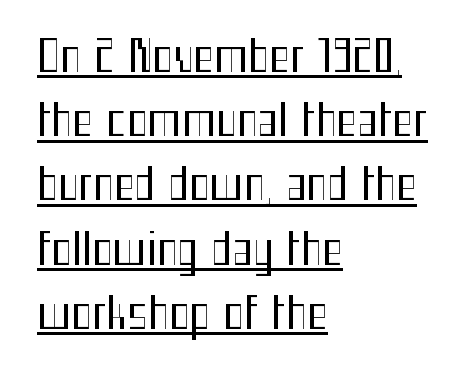
{"serif": "no", "italic": "no", "bold": "no", "weight": "regular", "width": "condensed", "stroke_contrast": "medium", "x_height": "medium", "monospaced": "no", "underline": "yes", "align": "left", "line_spacing": "normal", "line_spacing_ratio": 1.46, "letter_spacing": "normal", "letter_spacing_em": 0.0, "glyph_px": 44}
